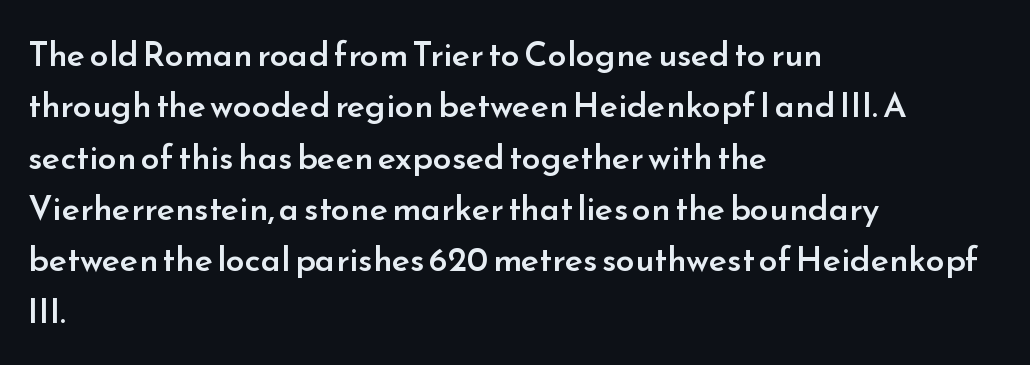
Set as a demibold, roughly 600 on the weight scale. Quick note: not italic, upright. The horizontal fit of the characters is conventional and even. Typographically, this falls in the sans-serif category. If you measured baseline to baseline, you'd find a middling distance. The letters advance in unequal steps, a hallmark of proportional type.
